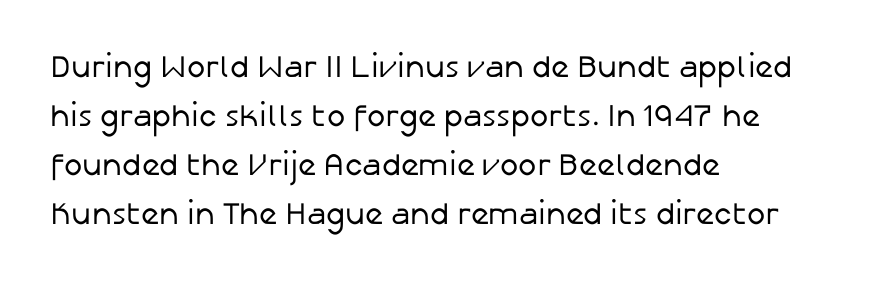
Do the letters lean? They stand straight. Baseline-to-baseline distance is the conventional proportion of letter height. Check where the strokes stop: nothing finishes them off — pure sans. The strip under each line holds only bare page. The typeface has the unassuming heft of standard copy or less.
